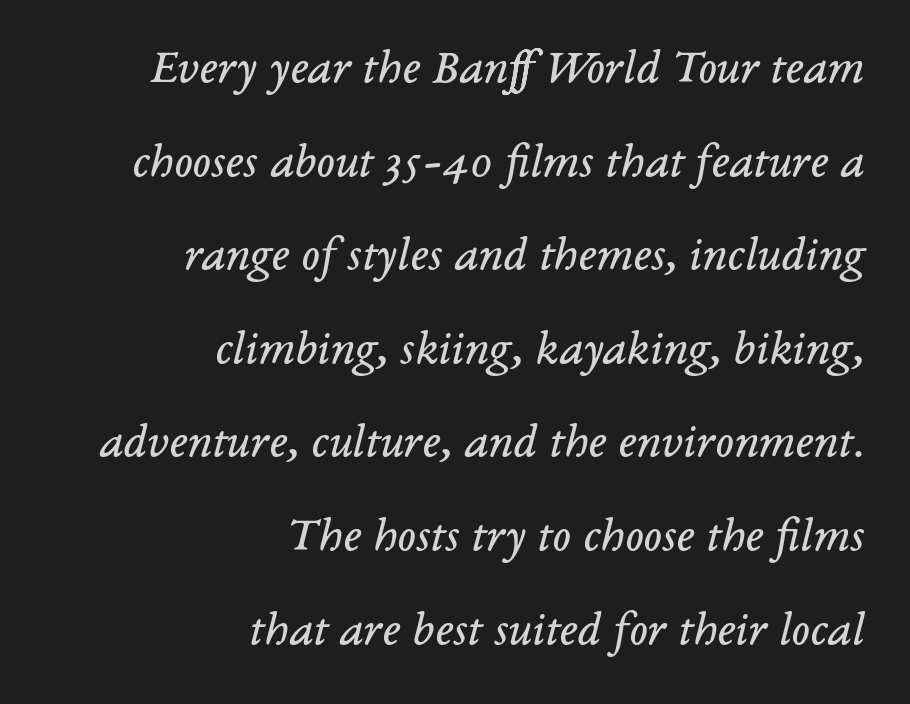
Think of a printed novel: that variable character pitch is what you see here. A typesetter would mark this as italic. Stems and bowls with no extra thickness — not bold. Characters follow at the spacing the type designer built in. What's the leading like? Stretched, with rows far apart.
